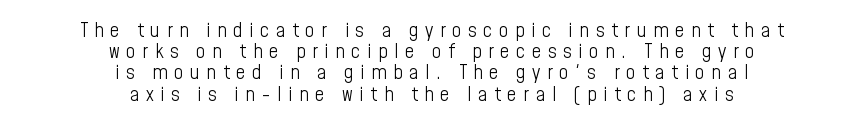
Q: Is the text bold? A: No.
Q: Is the text italic (slanted)? A: No, it is upright.
Q: Is the text underlined? A: No.
Q: How is the paragraph aligned? A: Centered.
Q: Is the spacing between letters normal or unusually wide? A: Unusually wide.
Q: Is the spacing between lines tight, normal or loose? A: Tight.
